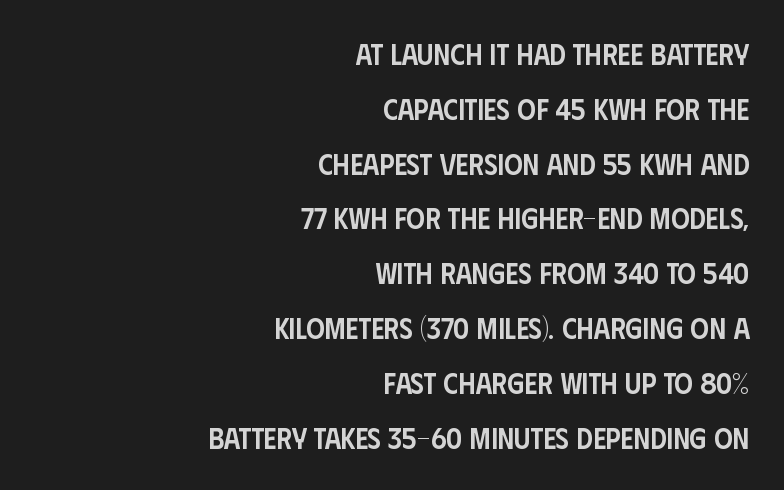
Q: Is the text bold? A: Semi-bold.
Q: Is the text italic (slanted)? A: No, it is upright.
Q: Is the typeface a serif or a sans-serif typeface? A: Sans-serif.
Q: Is the text underlined? A: No.
Q: How is the paragraph aligned? A: Right-aligned.
Q: Is the spacing between letters normal or unusually wide? A: Normal.
Q: Width (condensed, normal, or wide)? A: Condensed.
Q: Stroke contrast? A: Low.
Q: x-height? A: Large.
Q: Monospaced? A: No.
